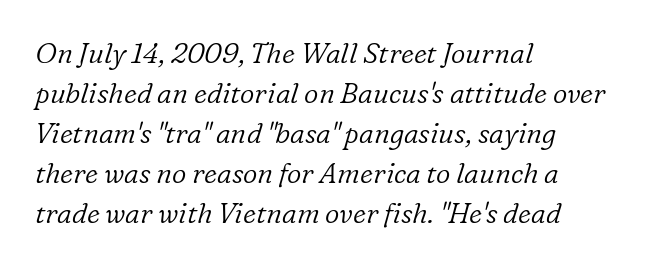
Q: Is the text bold? A: No.
Q: Is the text italic (slanted)? A: Yes, it leans right by about 16 degrees.
Q: Is the typeface a serif or a sans-serif typeface? A: Serif.
Q: Is the text underlined? A: No.
Q: How is the paragraph aligned? A: Left-aligned.
Q: Is the spacing between letters normal or unusually wide? A: Normal.
Q: Is the spacing between lines tight, normal or loose? A: Normal.
Q: Width (condensed, normal, or wide)? A: Normal.
Q: Stroke contrast? A: Low.
Q: x-height? A: Medium.
Q: Monospaced? A: No.
